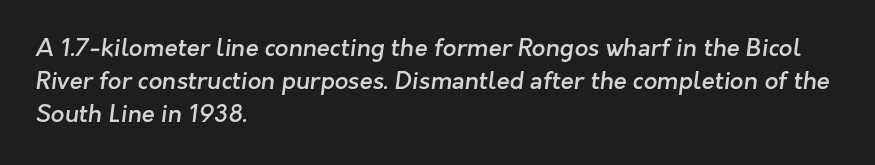
Q: Is the text bold? A: Semi-bold.
Q: Is the text underlined? A: No.
Q: How is the paragraph aligned? A: Left-aligned.
Q: Is the spacing between letters normal or unusually wide? A: Normal.
Q: Is the spacing between lines tight, normal or loose? A: Normal.
